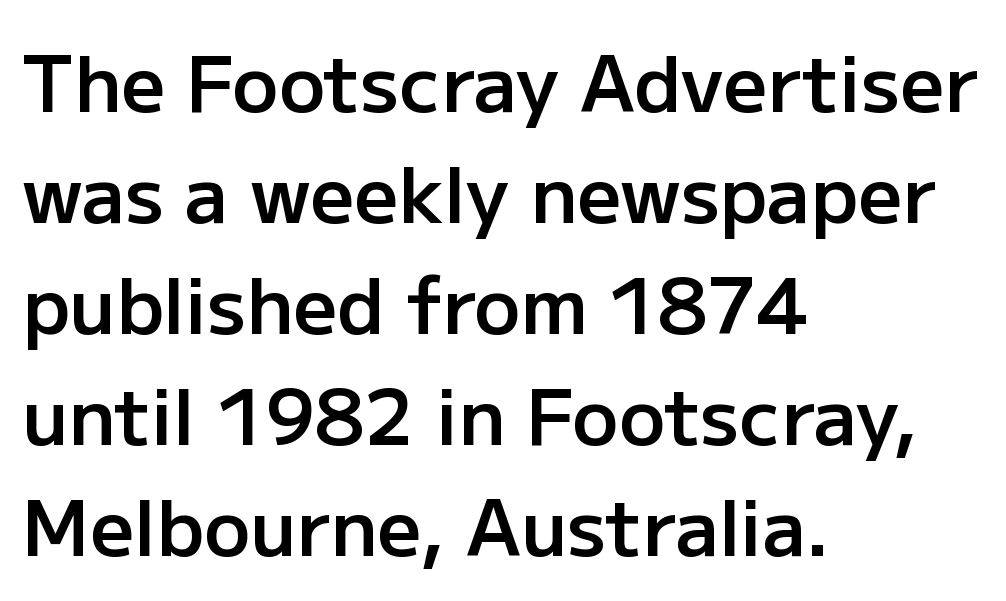
The image shows 77 px semibold sans-serif type, upright; set left-aligned, normal line spacing (1.44x), normal letter spacing, not underlined; low stroke contrast and a medium x-height.
